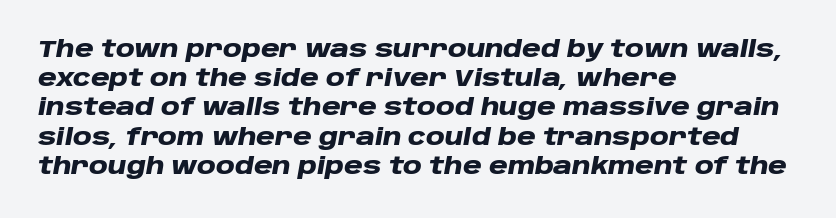
An italicized treatment has been applied to the whole sample. The letters are bold, with thick, heavy strokes. The foot of each line stays bare and open. Interline gaps are of average width in this sample. Here the glyphs are tracked normally, forming tight word shapes.
